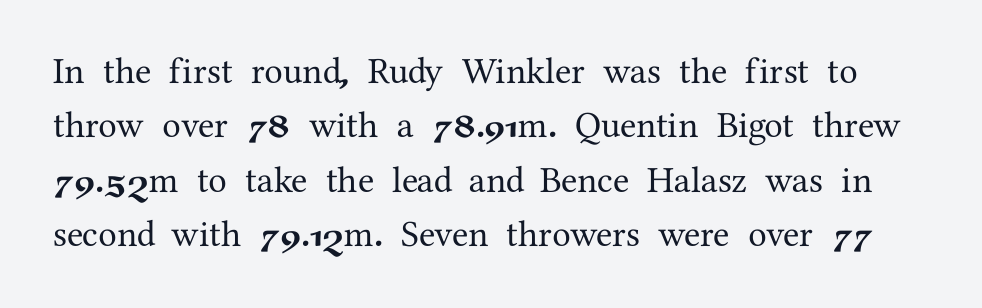
The image shows 37 px serif type, upright; set normal line spacing (1.47x), normal letter spacing, not underlined; medium stroke contrast and a medium x-height.
